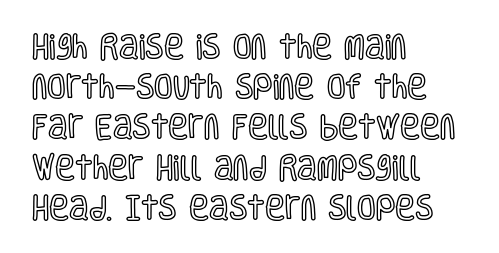
The image shows 27 px text type, upright; set left-aligned, normal line spacing (1.49x), normal letter spacing, not underlined.
